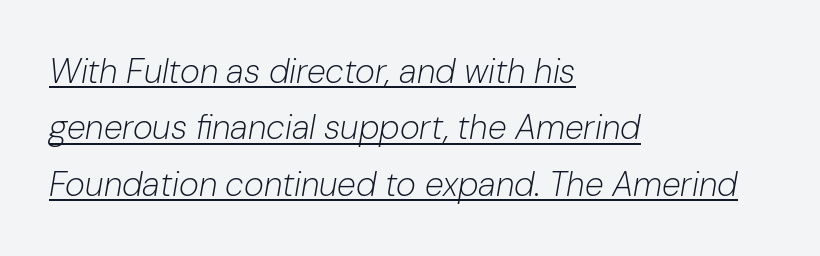
Q: Is the text bold? A: No.
Q: Is the text italic (slanted)? A: Yes, it leans right by about 10 degrees.
Q: Is the text underlined? A: Yes.
Q: How is the paragraph aligned? A: Left-aligned.
Q: Is the spacing between letters normal or unusually wide? A: Normal.
Q: Is the spacing between lines tight, normal or loose? A: Normal.
Q: Width (condensed, normal, or wide)? A: Normal.
Q: Stroke contrast? A: Low.
Q: x-height? A: Medium.
Q: Monospaced? A: No.
